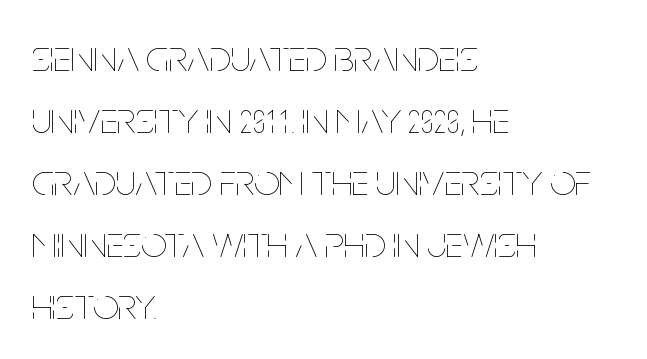
The image shows 45 px thin, condensed type, upright; set left-aligned, normal line spacing (1.38x), normal letter spacing, not underlined; low stroke contrast and a large x-height.
